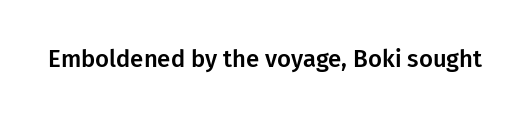
The image shows 24 px text type, upright; set normal letter spacing, not underlined.
